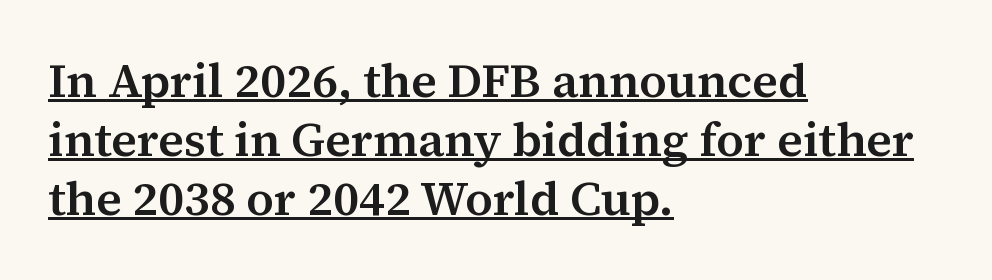
Q: Is the text bold? A: Semi-bold.
Q: Is the text italic (slanted)? A: No, it is upright.
Q: Is the typeface a serif or a sans-serif typeface? A: Serif.
Q: Is the text underlined? A: Yes.
Q: How is the paragraph aligned? A: Left-aligned.
Q: Is the spacing between letters normal or unusually wide? A: Normal.
Q: Width (condensed, normal, or wide)? A: Normal.
Q: Stroke contrast? A: Medium.
Q: x-height? A: Medium.
Q: Monospaced? A: No.
